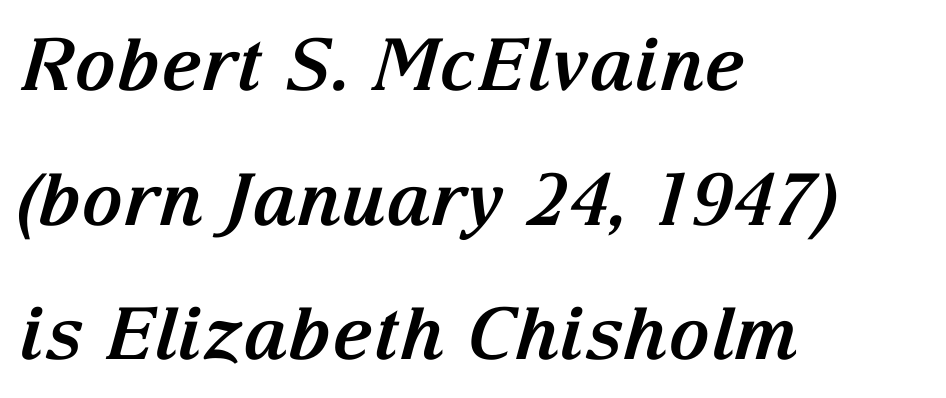
{"serif": "yes", "italic": "yes", "lean": "right", "slant_degrees": 15, "bold": "yes", "weight": "bold", "width": "normal", "stroke_contrast": "medium", "x_height": "medium", "monospaced": "no", "underline": "no", "align": "left", "line_spacing_ratio": 1.87, "letter_spacing": "normal", "letter_spacing_em": 0.0, "glyph_px": 72}
